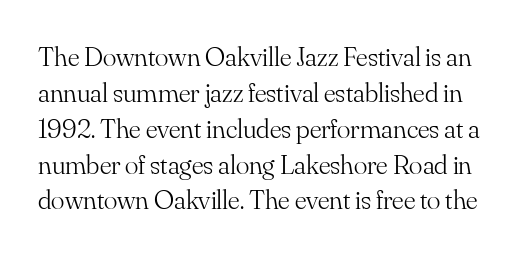
Q: Is the text bold? A: No.
Q: Is the text italic (slanted)? A: No, it is upright.
Q: Is the typeface a serif or a sans-serif typeface? A: Serif.
Q: Is the text underlined? A: No.
Q: Is the spacing between letters normal or unusually wide? A: Normal.
Q: Is the spacing between lines tight, normal or loose? A: Normal.
Q: Width (condensed, normal, or wide)? A: Normal.
Q: Stroke contrast? A: Medium.
Q: x-height? A: Small.
Q: Monospaced? A: No.
